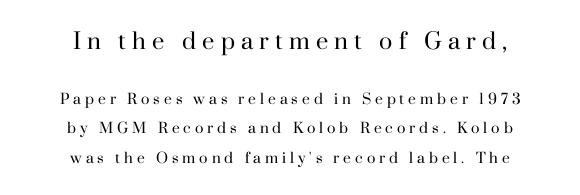
The lettering stays uniformly vertical, giving the passage a roman look. Each row of text sits above clean, open space. The letters are spread apart with noticeably loose tracking. The paragraph has two soft edges and a firm central axis. Whoever set this chose breathing room over compactness in the vertical rhythm. Weight: in the light-to-regular range.
